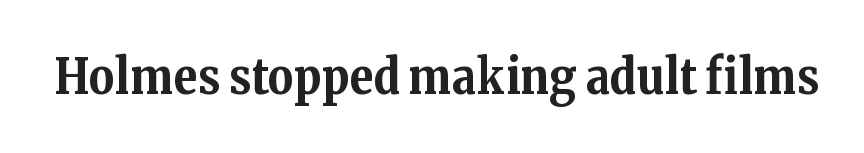
{"serif": "yes", "italic": "no", "bold": "yes", "weight": "bold", "width": "normal", "stroke_contrast": "medium", "x_height": "medium", "monospaced": "no", "underline": "no", "letter_spacing": "normal", "letter_spacing_em": 0.0, "glyph_px": 49}
